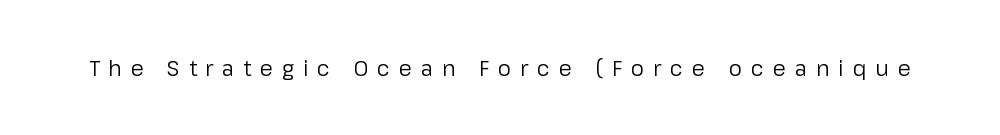
Inter-character spacing is expanded well beyond the font's built-in metrics. The passage shown is not underscored anywhere. The passage shown is not bold in any degree. This is roman type, the default non-slanted kind.
